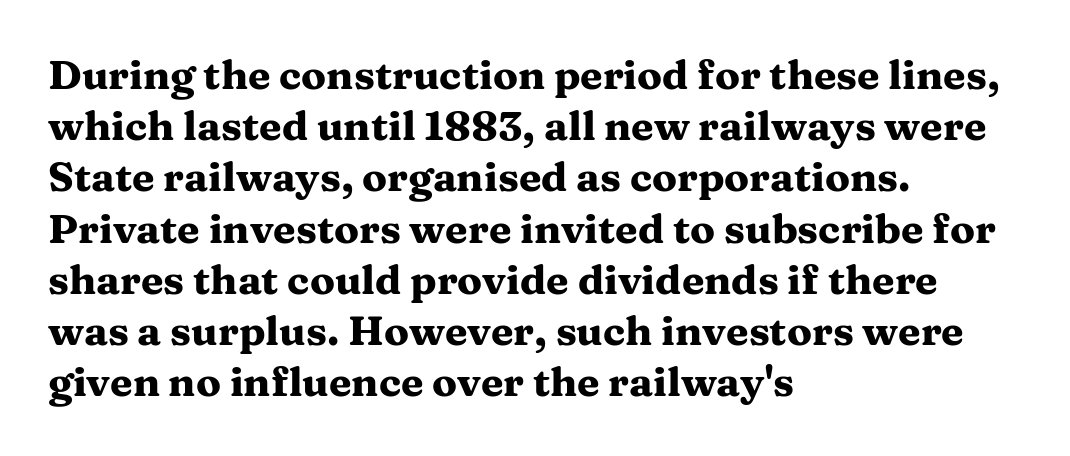
Q: Is the text bold? A: Yes.
Q: Is the text italic (slanted)? A: No, it is upright.
Q: Is the typeface a serif or a sans-serif typeface? A: Serif.
Q: Is the text underlined? A: No.
Q: How is the paragraph aligned? A: Left-aligned.
Q: Is the spacing between letters normal or unusually wide? A: Normal.
Q: Is the spacing between lines tight, normal or loose? A: Normal.
Q: Width (condensed, normal, or wide)? A: Wide.
Q: Stroke contrast? A: Medium.
Q: x-height? A: Medium.
Q: Monospaced? A: No.
